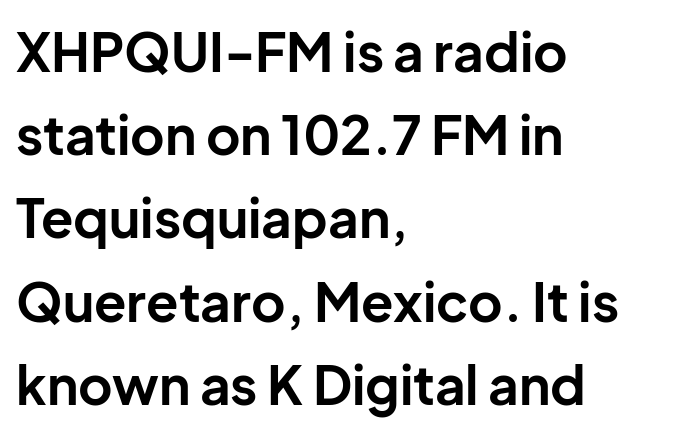
Q: Is the text bold? A: Yes.
Q: Is the text italic (slanted)? A: No, it is upright.
Q: Is the typeface a serif or a sans-serif typeface? A: Sans-serif.
Q: Is the text underlined? A: No.
Q: How is the paragraph aligned? A: Left-aligned.
Q: Is the spacing between letters normal or unusually wide? A: Normal.
Q: Is the spacing between lines tight, normal or loose? A: Normal.
Q: Width (condensed, normal, or wide)? A: Normal.
Q: Stroke contrast? A: Low.
Q: x-height? A: Medium.
Q: Monospaced? A: No.
